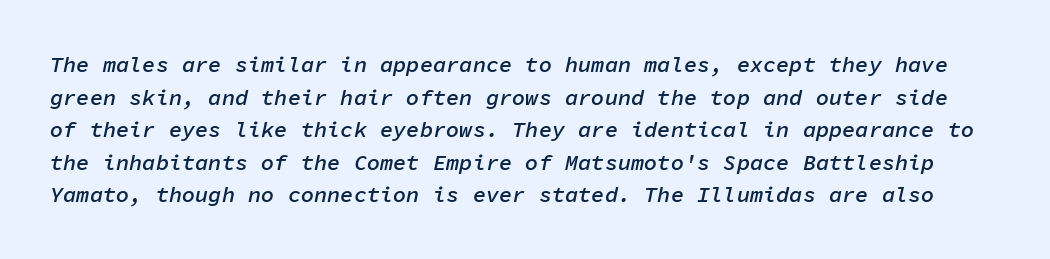
The image shows 22 px text type, italic (leaning right); set normal line spacing (1.48x), normal letter spacing, not underlined.
